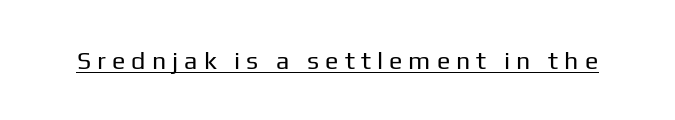
The image shows 25 px text type, upright; set unusually wide letter spacing (+0.24 em), underlined.
